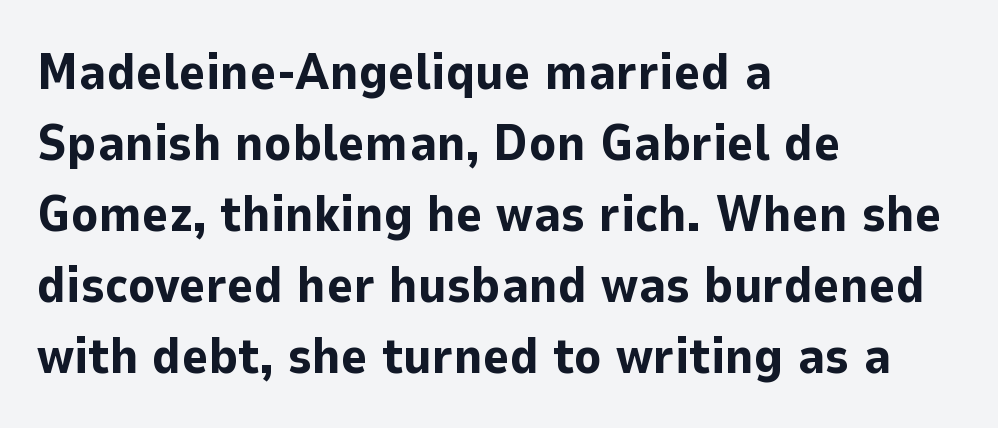
{"serif": "no", "italic": "no", "bold": "yes", "weight": "bold", "width": "normal", "stroke_contrast": "low", "x_height": "medium", "monospaced": "no", "underline": "no", "align": "left", "line_spacing": "normal", "line_spacing_ratio": 1.39, "letter_spacing": "normal", "letter_spacing_em": 0.0, "glyph_px": 51}
